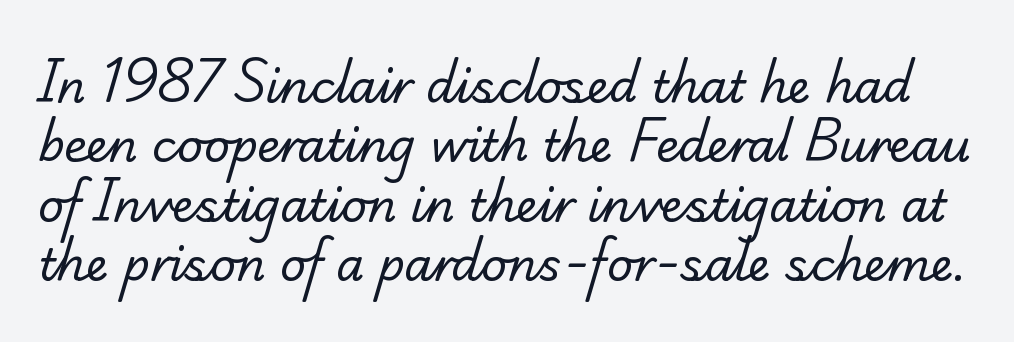
No extra tracking has been applied to these lines. Is there much room between lines? A standard amount, neither cramped nor airy. Note: serifs present on the glyphs. Weight: not bold — regular or lighter. The foot of each line stays bare and open. Note the varied advance widths — an 'i' is clearly narrower than an 'm'.
